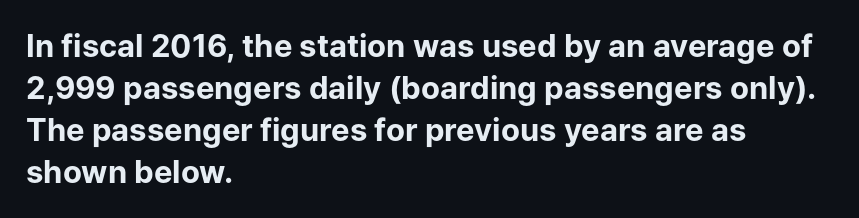
{"serif": "no", "italic": "no", "bold": "yes", "weight": "bold", "width": "normal", "stroke_contrast": "low", "x_height": "medium", "monospaced": "no", "underline": "no", "align": "left", "line_spacing": "normal", "line_spacing_ratio": 1.36, "letter_spacing": "normal", "letter_spacing_em": 0.0, "glyph_px": 31}
